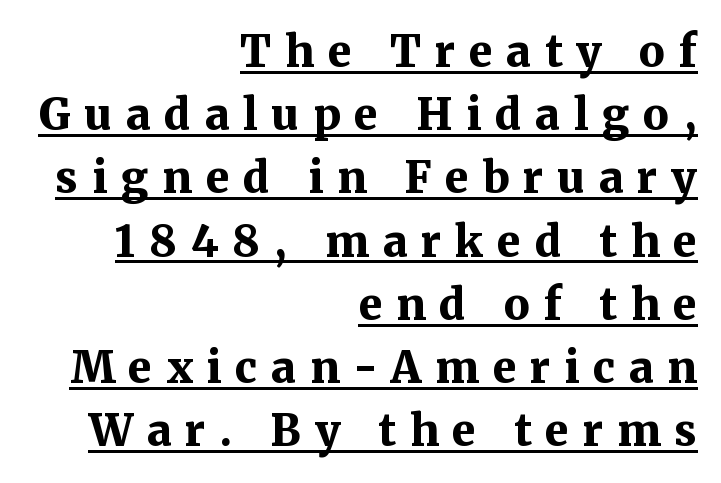
Horizontally, the lines are justified to the trailing edge only. Compared with undecorated copy, this sample adds a rule below the words. If you measured baseline to baseline, you'd find a middling distance. These lines are rendered in a variable-pitch font.
